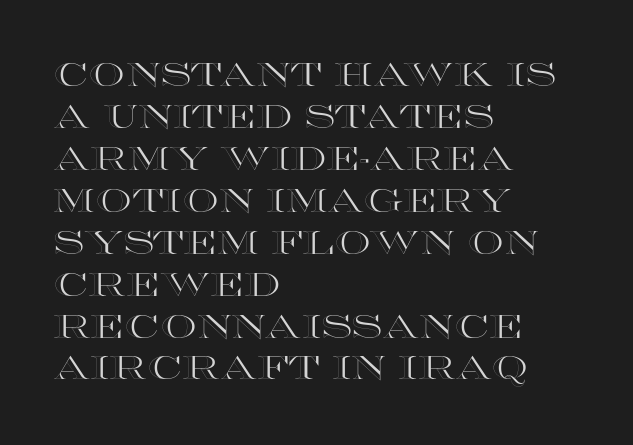
Q: Is the text italic (slanted)? A: No, it is upright.
Q: Is the text underlined? A: No.
Q: How is the paragraph aligned? A: Left-aligned.
Q: Is the spacing between letters normal or unusually wide? A: Normal.
Q: Is the spacing between lines tight, normal or loose? A: Normal.
Q: Width (condensed, normal, or wide)? A: Wide.
Q: x-height? A: Large.
Q: Monospaced? A: No.
